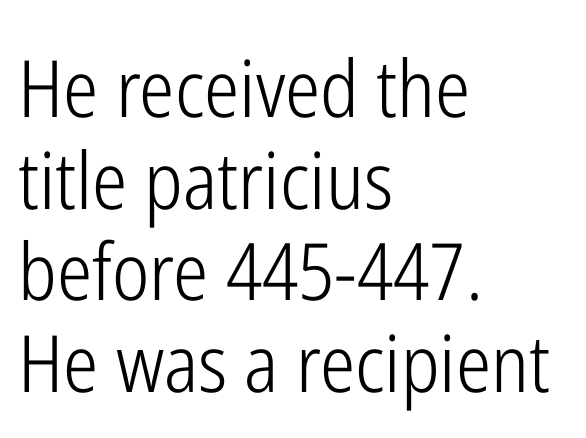
{"serif": "no", "italic": "no", "bold": "no", "weight": "light", "width": "condensed", "stroke_contrast": "low", "x_height": "medium", "monospaced": "no", "underline": "no", "align": "left", "line_spacing_ratio": 1.16, "letter_spacing": "normal", "letter_spacing_em": 0.0, "glyph_px": 79}
